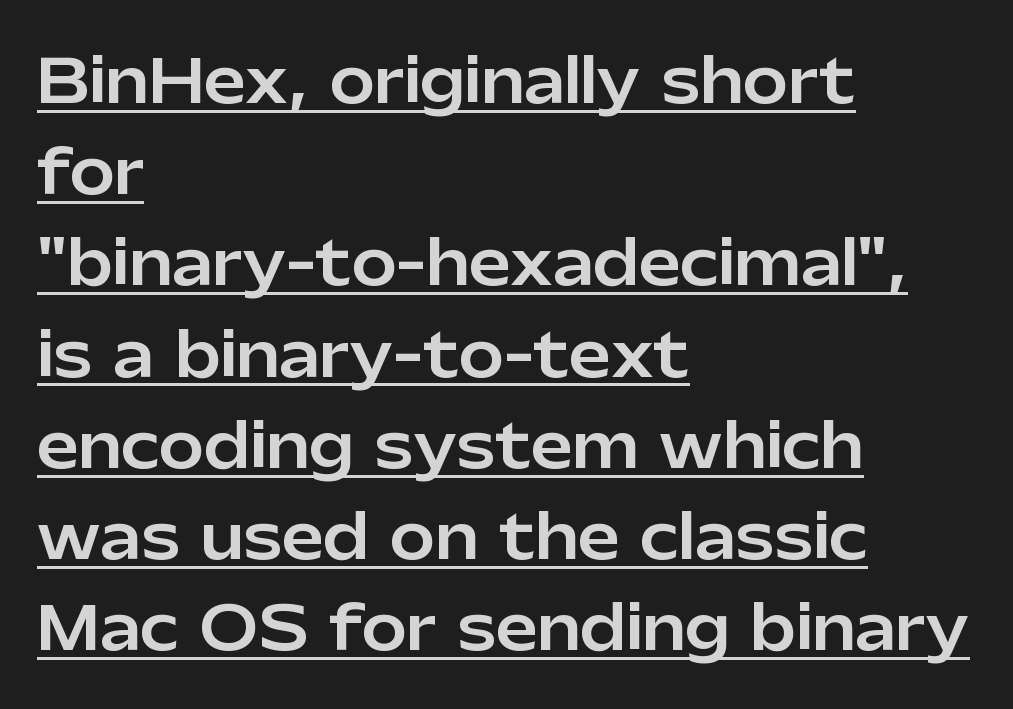
Q: Is the text italic (slanted)? A: No, it is upright.
Q: Is the typeface a serif or a sans-serif typeface? A: Sans-serif.
Q: Is the text underlined? A: Yes.
Q: How is the paragraph aligned? A: Left-aligned.
Q: Is the spacing between letters normal or unusually wide? A: Normal.
Q: Is the spacing between lines tight, normal or loose? A: Normal.
Q: Width (condensed, normal, or wide)? A: Normal.
Q: Stroke contrast? A: Low.
Q: x-height? A: Medium.
Q: Monospaced? A: No.
